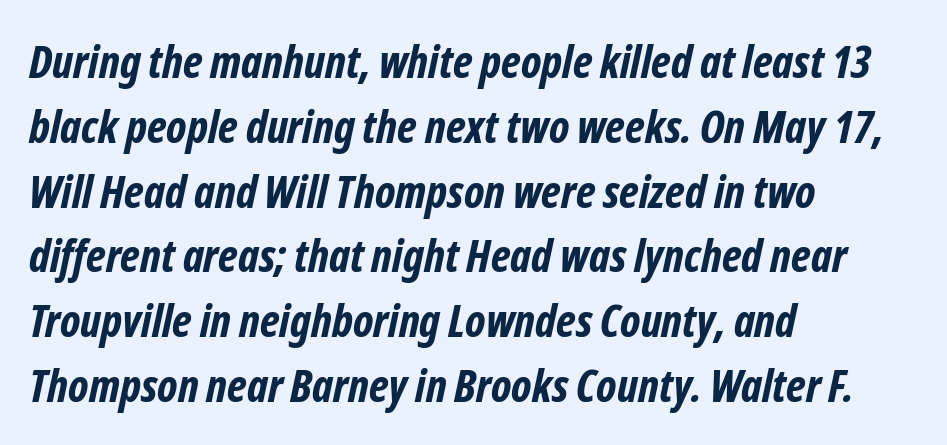
The face used here is rendered with its standard letterfit. Notice how thick the strokes are: this is what a full bold looks like. Each letter keeps its own natural width here, so spacing adapts to shape. Quick note: interline space is typical. Every row of glyphs begins at an identical x-position on the left. Serif or sans? Sans — the stroke terminals are bare.
